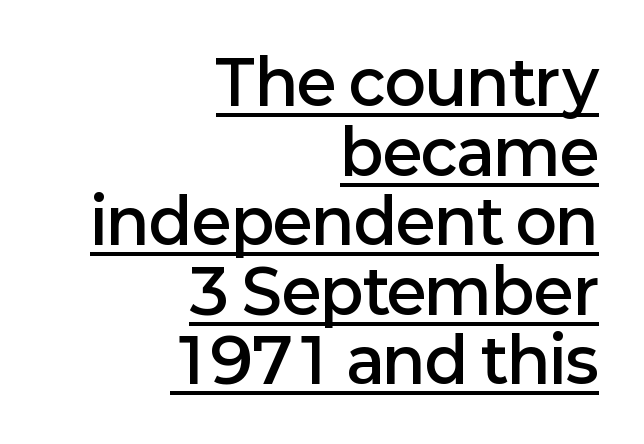
Character widths vary here, with narrow letters taking less room than wide ones. If you drew a ruler down the right edge, every line would touch it. Descenders here cross a horizontal rule under the line. How would I describe the line gaps? Narrow and economical.
